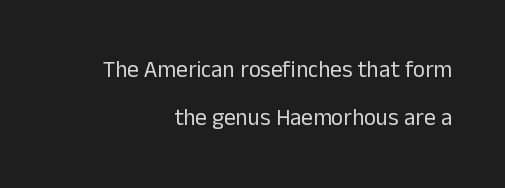
This reads as an unemphasized weight, regular at the heaviest. Bare-footed words on every line. Rendered with straight, roman letterforms. Caption: multi-line text, flush right, ragged left.
